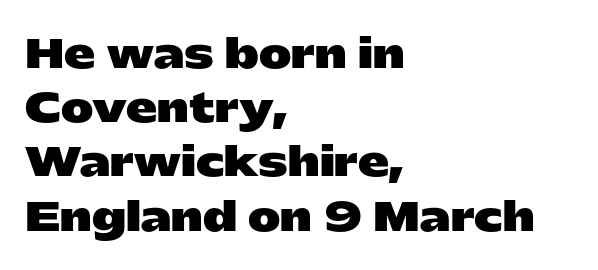
Q: Is the text bold? A: Yes.
Q: Is the text italic (slanted)? A: No, it is upright.
Q: Is the typeface a serif or a sans-serif typeface? A: Sans-serif.
Q: Is the text underlined? A: No.
Q: How is the paragraph aligned? A: Left-aligned.
Q: Is the spacing between letters normal or unusually wide? A: Normal.
Q: Is the spacing between lines tight, normal or loose? A: Normal.
Q: Width (condensed, normal, or wide)? A: Wide.
Q: Stroke contrast? A: Low.
Q: x-height? A: Medium.
Q: Monospaced? A: No.
